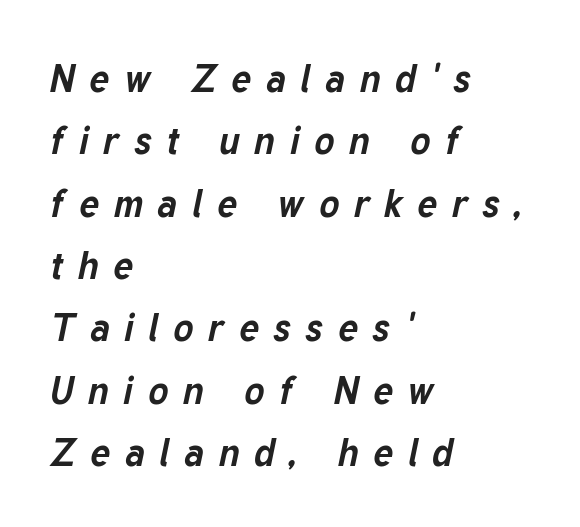
Q: Is the text bold? A: Yes.
Q: Is the text italic (slanted)? A: Yes, it leans right by about 12 degrees.
Q: Is the text underlined? A: No.
Q: How is the paragraph aligned? A: Left-aligned.
Q: Is the spacing between letters normal or unusually wide? A: Unusually wide.
Q: Is the spacing between lines tight, normal or loose? A: Normal.
Q: Width (condensed, normal, or wide)? A: Normal.
Q: Stroke contrast? A: Low.
Q: x-height? A: Medium.
Q: Monospaced? A: No.
